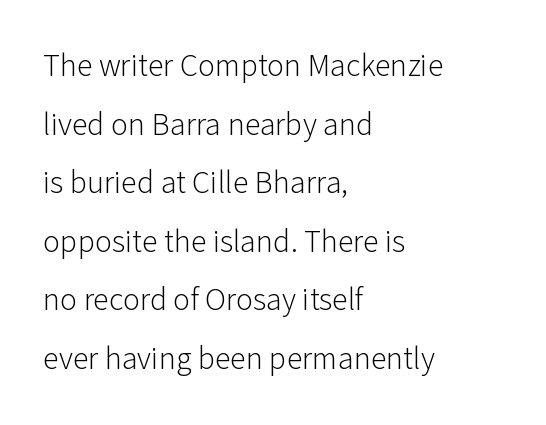
{"serif": "no", "italic": "no", "bold": "no", "weight": "light", "width": "normal", "stroke_contrast": "low", "x_height": "medium", "monospaced": "no", "underline": "no", "align": "left", "line_spacing_ratio": 1.83, "letter_spacing": "normal", "letter_spacing_em": 0.0, "glyph_px": 32}
